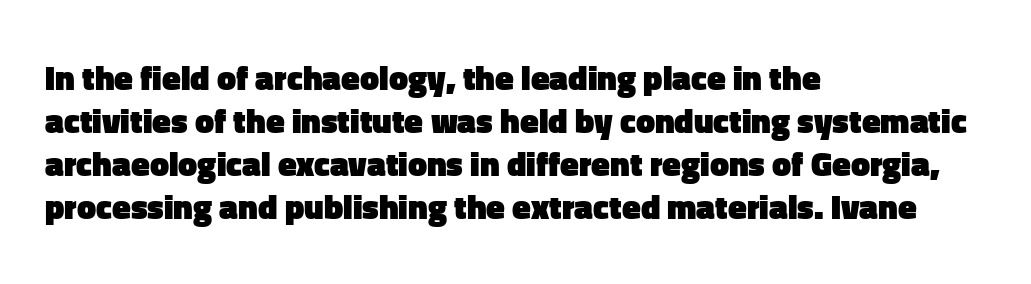
The rendering uses a bold face; every stroke is thick and dark. The passage shown is not underscored anywhere. The paragraph shown leans on its left margin. You could call the tracking neutral — neither tight nor loose.
